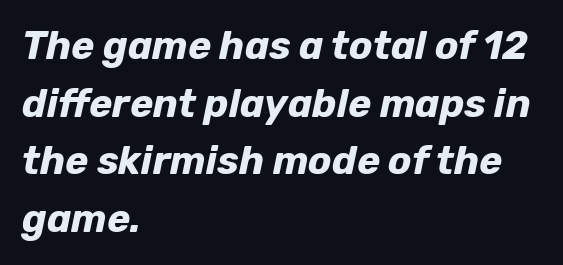
The image shows 39 px bold type, italic (leaning right); set left-aligned, normal line spacing (1.48x), normal letter spacing, not underlined; low stroke contrast and a medium x-height.
